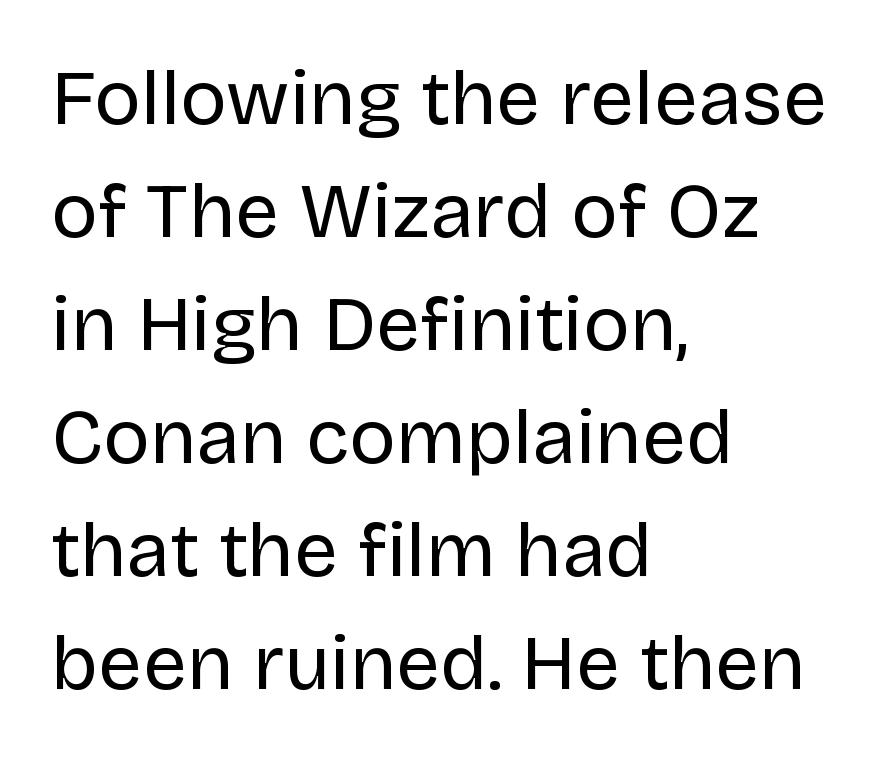
{"serif": "no", "italic": "no", "bold": "no", "weight": "regular", "width": "normal", "stroke_contrast": "low", "x_height": "large", "monospaced": "no", "underline": "no", "align": "left", "line_spacing": "normal", "line_spacing_ratio": 1.45, "letter_spacing": "normal", "letter_spacing_em": 0.0, "glyph_px": 78}
